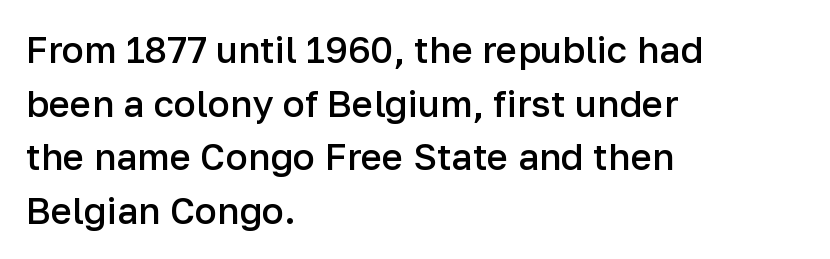
Grotesque or geometric, the face here clearly has no serifs. Tall strokes in this sample are plumb rather than angled. The passage shown is typed in a proportional face where columns would drift. Compared with a centered layout, this one pins lines to the left instead. These words are printed semibold, heavier than regular yet not bold. If you measured baseline to baseline, you'd find a middling distance.
